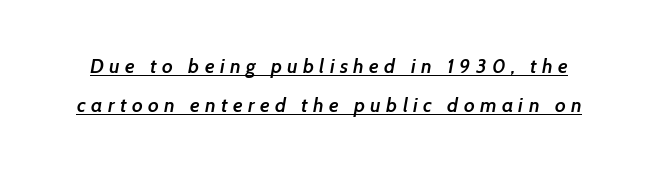
{"bold": "semi", "underline": "yes", "line_spacing": "loose", "line_spacing_ratio": 1.93, "letter_spacing": "wide", "letter_spacing_em": 0.27, "glyph_px": 20}
